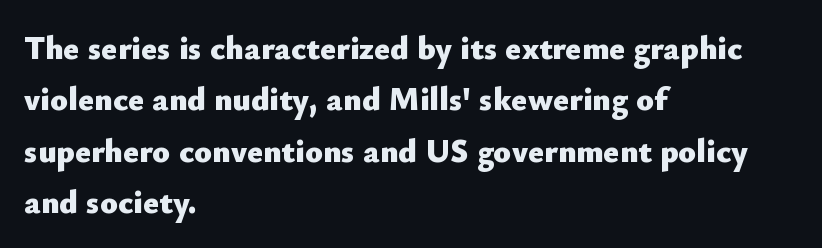
Nobody touched the tracking dial on this one. Does the type have serifs? No, each stem ends abruptly. Set as a true bold cut, around the 700 mark. The rows are spaced the way most documents space them. Quick note: underline off.
